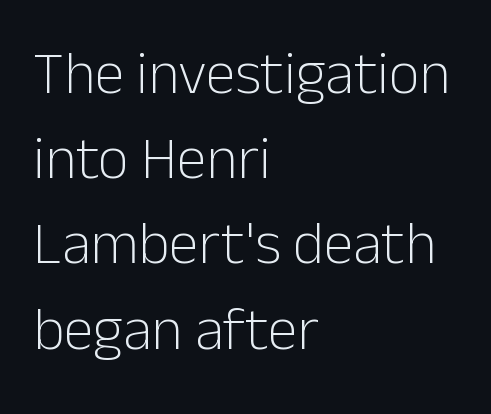
Q: Is the text bold? A: No.
Q: Is the text italic (slanted)? A: No, it is upright.
Q: Is the typeface a serif or a sans-serif typeface? A: Sans-serif.
Q: Is the text underlined? A: No.
Q: How is the paragraph aligned? A: Left-aligned.
Q: Is the spacing between letters normal or unusually wide? A: Normal.
Q: Is the spacing between lines tight, normal or loose? A: Normal.
Q: Width (condensed, normal, or wide)? A: Normal.
Q: Stroke contrast? A: Low.
Q: x-height? A: Medium.
Q: Monospaced? A: No.
